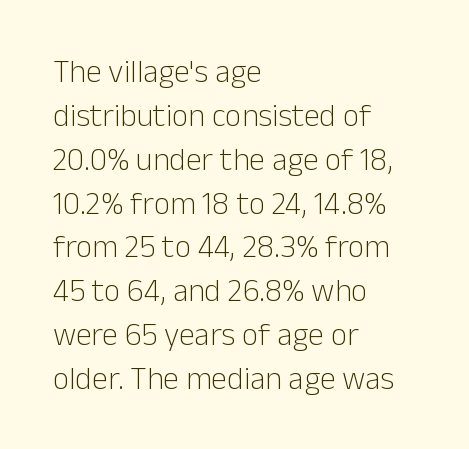
Q: Is the text bold? A: No.
Q: Is the text italic (slanted)? A: No, it is upright.
Q: Is the typeface a serif or a sans-serif typeface? A: Sans-serif.
Q: Is the text underlined? A: No.
Q: How is the paragraph aligned? A: Left-aligned.
Q: Is the spacing between letters normal or unusually wide? A: Normal.
Q: Is the spacing between lines tight, normal or loose? A: Normal.
Q: Width (condensed, normal, or wide)? A: Normal.
Q: Stroke contrast? A: Low.
Q: x-height? A: Medium.
Q: Monospaced? A: No.
